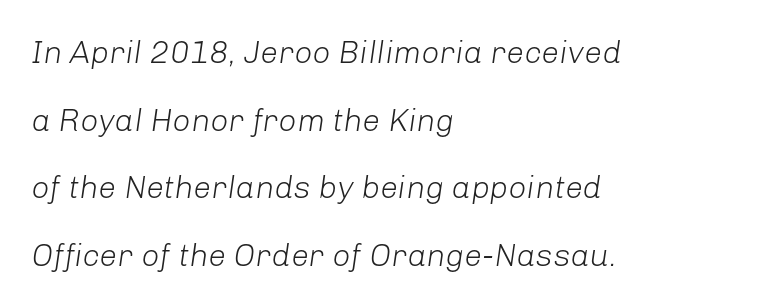
Q: Is the text bold? A: No.
Q: Is the text italic (slanted)? A: Yes, it leans right by about 8 degrees.
Q: Is the text underlined? A: No.
Q: How is the paragraph aligned? A: Left-aligned.
Q: Is the spacing between letters normal or unusually wide? A: Normal.
Q: Is the spacing between lines tight, normal or loose? A: Loose.
Q: Width (condensed, normal, or wide)? A: Normal.
Q: Stroke contrast? A: Low.
Q: x-height? A: Medium.
Q: Monospaced? A: No.
